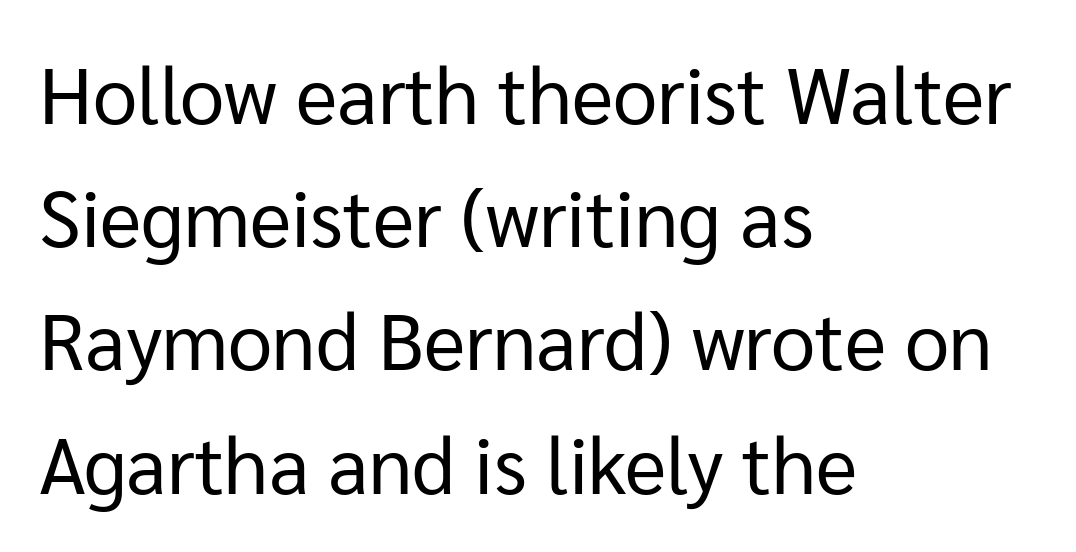
Q: Is the text bold? A: No.
Q: Is the text italic (slanted)? A: No, it is upright.
Q: Is the typeface a serif or a sans-serif typeface? A: Sans-serif.
Q: Is the text underlined? A: No.
Q: How is the paragraph aligned? A: Left-aligned.
Q: Is the spacing between letters normal or unusually wide? A: Normal.
Q: Is the spacing between lines tight, normal or loose? A: Normal.
Q: Width (condensed, normal, or wide)? A: Normal.
Q: Stroke contrast? A: Low.
Q: x-height? A: Medium.
Q: Monospaced? A: No.
